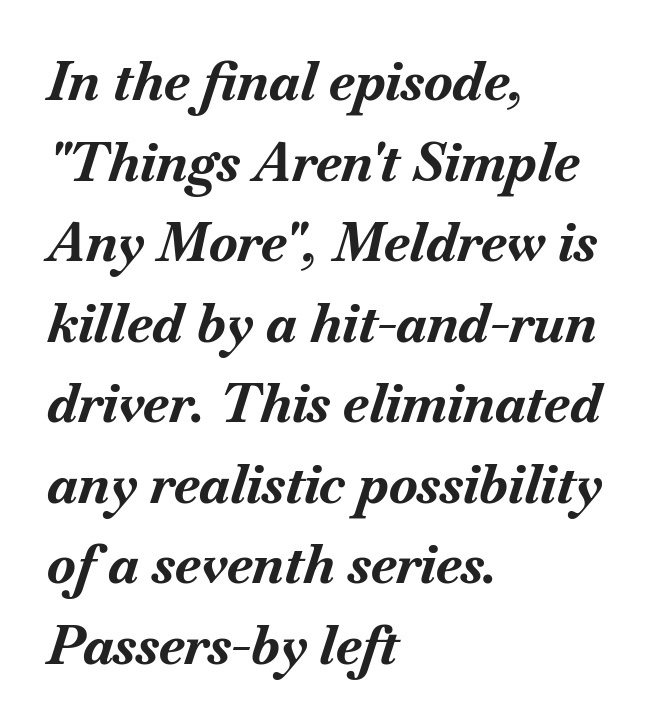
{"italic": "yes", "lean": "right", "slant_degrees": 18, "bold": "yes", "weight": "bold", "width": "normal", "stroke_contrast": "medium", "x_height": "small", "monospaced": "no", "underline": "no", "align": "left", "line_spacing": "normal", "line_spacing_ratio": 1.52, "letter_spacing": "normal", "letter_spacing_em": 0.0, "glyph_px": 53}
